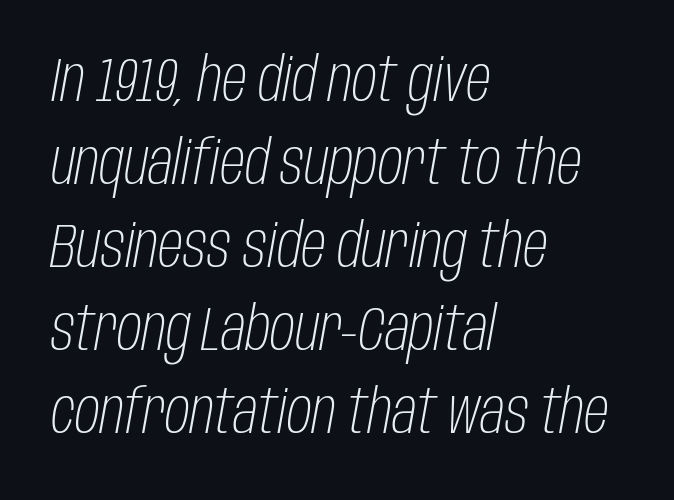
The image shows 62 px light, condensed type, italic (leaning right); set left-aligned, normal line spacing (1.34x), normal letter spacing, not underlined; low stroke contrast and a large x-height.
